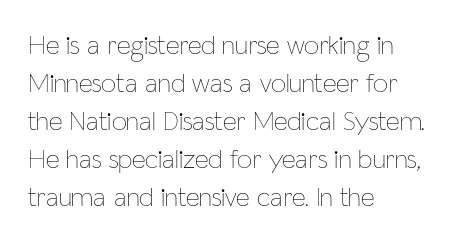
Q: Is the text bold? A: No.
Q: Is the text italic (slanted)? A: No, it is upright.
Q: Is the text underlined? A: No.
Q: How is the paragraph aligned? A: Left-aligned.
Q: Is the spacing between letters normal or unusually wide? A: Normal.
Q: Is the spacing between lines tight, normal or loose? A: Normal.
